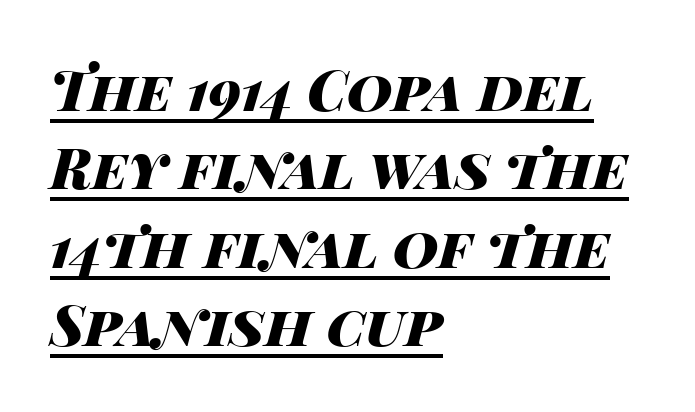
The rendering uses a bold face; every stroke is thick and dark. A rule runs beneath these lines of type. Horizontally, the lines are justified to the leading edge only. In terms of letterspacing, this is plain default setting. A typesetter would mark this as italic.
